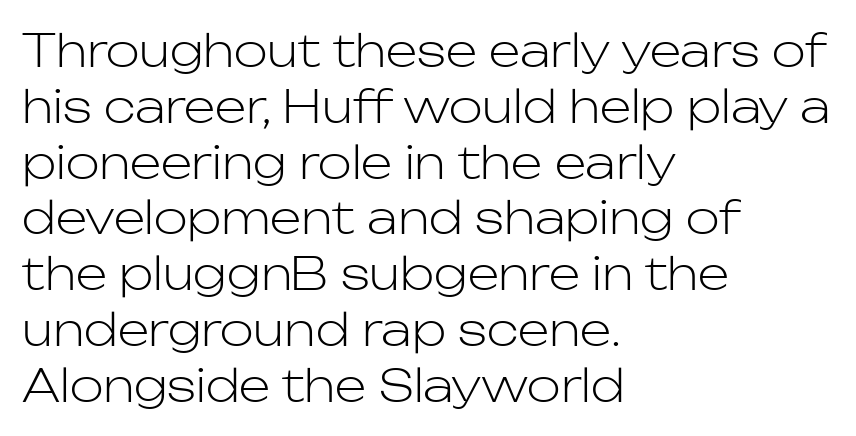
{"serif": "no", "italic": "no", "bold": "no", "weight": "light", "width": "normal", "stroke_contrast": "low", "x_height": "medium", "monospaced": "no", "underline": "no", "align": "left", "line_spacing_ratio": 1.24, "letter_spacing": "normal", "letter_spacing_em": 0.0, "glyph_px": 45}
